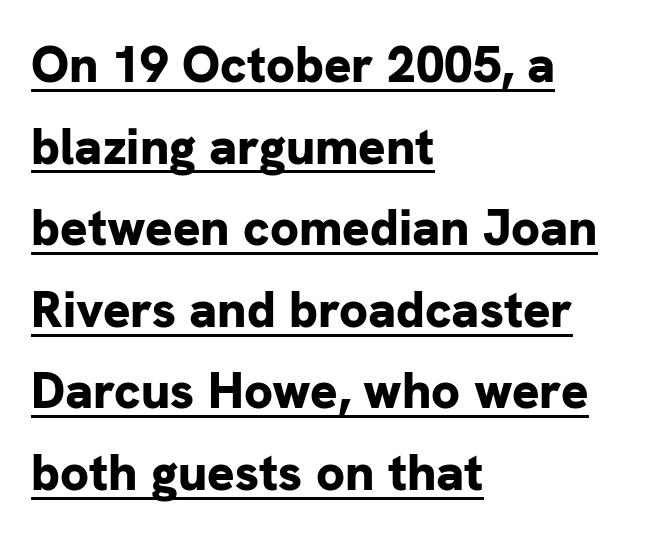
{"serif": "no", "italic": "no", "bold": "yes", "weight": "bold", "width": "normal", "stroke_contrast": "low", "x_height": "medium", "monospaced": "no", "underline": "yes", "align": "left", "line_spacing": "normal", "line_spacing_ratio": 1.6, "letter_spacing": "normal", "letter_spacing_em": 0.0, "glyph_px": 51}
